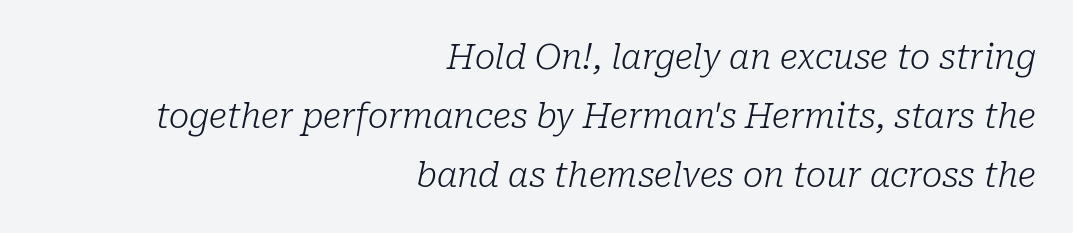
{"serif": "yes", "italic": "yes", "lean": "right", "slant_degrees": 10, "bold": "no", "weight": "light", "width": "normal", "stroke_contrast": "low", "x_height": "medium", "monospaced": "no", "underline": "no", "align": "right", "line_spacing_ratio": 1.73, "letter_spacing": "normal", "letter_spacing_em": 0.0, "glyph_px": 34}
